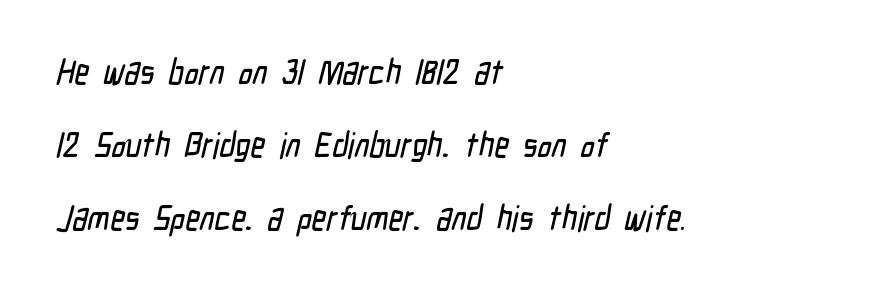
The image shows 35 px condensed sans-serif type; set left-aligned, loose line spacing (2.08x), normal letter spacing, not underlined; low stroke contrast and a medium x-height.
